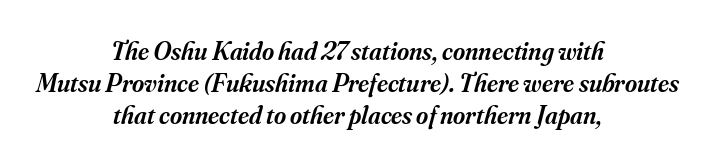
{"italic": "yes", "lean": "right", "slant_degrees": 16, "bold": "semi", "underline": "no", "align": "center", "line_spacing_ratio": 1.23, "letter_spacing": "normal", "letter_spacing_em": 0.0, "glyph_px": 26}
